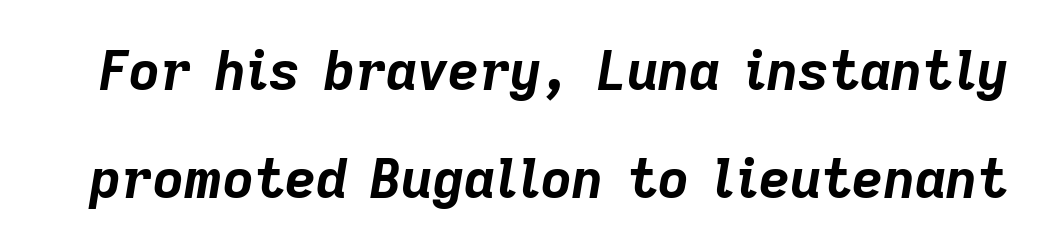
Students, observe: this is what heavily led, spacious text looks like. Note the varied advance widths — an 'i' is clearly narrower than an 'm'. Inter-character spacing is left at the font's built-in metrics. The space directly below the letters is spotless.
